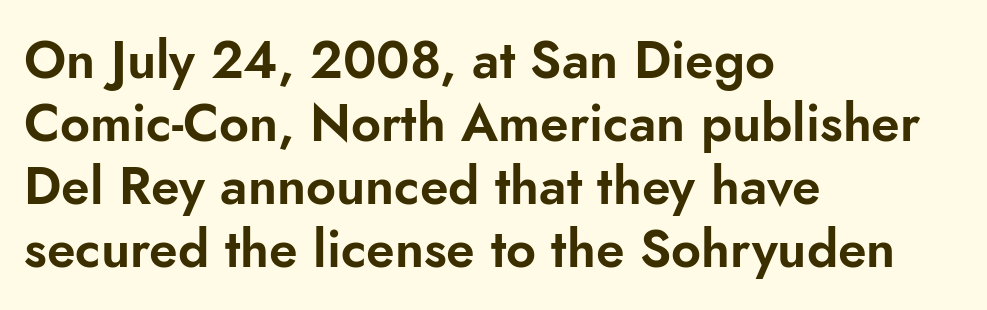
Q: Is the text italic (slanted)? A: No, it is upright.
Q: Is the typeface a serif or a sans-serif typeface? A: Sans-serif.
Q: Is the text underlined? A: No.
Q: How is the paragraph aligned? A: Left-aligned.
Q: Is the spacing between letters normal or unusually wide? A: Normal.
Q: Width (condensed, normal, or wide)? A: Normal.
Q: Stroke contrast? A: Low.
Q: x-height? A: Small.
Q: Monospaced? A: No.
